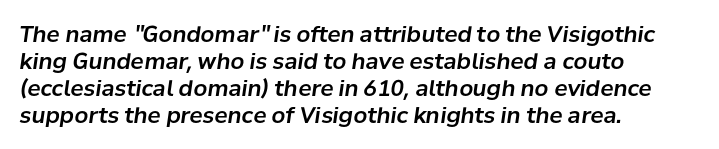
Q: Is the text italic (slanted)? A: Yes, it leans right by about 8 degrees.
Q: Is the text underlined? A: No.
Q: How is the paragraph aligned? A: Left-aligned.
Q: Is the spacing between letters normal or unusually wide? A: Normal.
